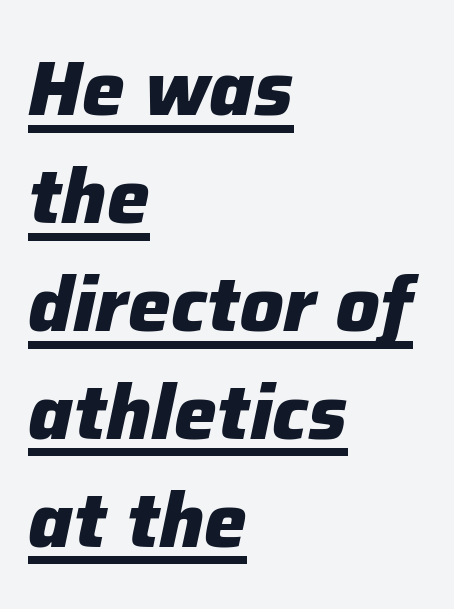
Q: Is the text bold? A: Yes.
Q: Is the text italic (slanted)? A: Yes, it leans right by about 12 degrees.
Q: Is the text underlined? A: Yes.
Q: How is the paragraph aligned? A: Left-aligned.
Q: Is the spacing between letters normal or unusually wide? A: Normal.
Q: Is the spacing between lines tight, normal or loose? A: Normal.
Q: Width (condensed, normal, or wide)? A: Normal.
Q: Stroke contrast? A: Low.
Q: x-height? A: Medium.
Q: Monospaced? A: No.
